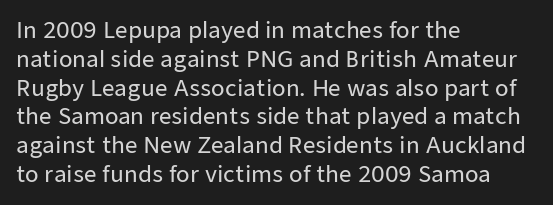
{"italic": "no", "underline": "no", "align": "left", "line_spacing": "normal", "line_spacing_ratio": 1.31, "letter_spacing": "normal", "letter_spacing_em": 0.0, "glyph_px": 22}
